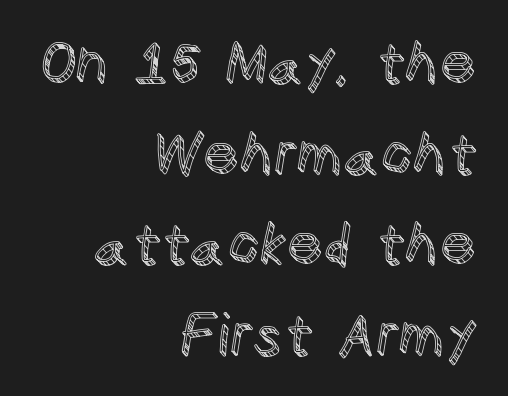
{"width": "normal", "x_height": "large", "monospaced": "no", "underline": "no", "align": "right", "line_spacing": "normal", "line_spacing_ratio": 1.59, "letter_spacing": "normal", "letter_spacing_em": 0.0, "glyph_px": 57}
